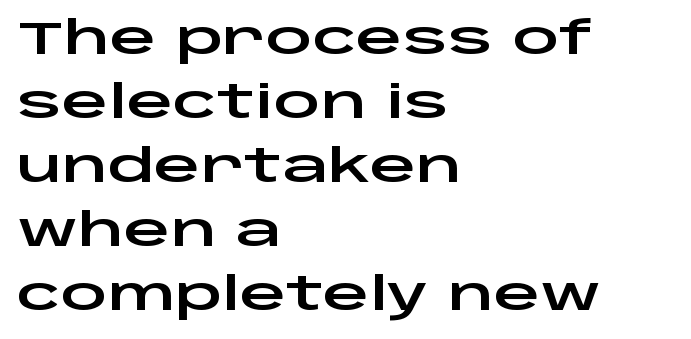
The image shows 46 px wide sans-serif type, upright; set left-aligned, normal line spacing (1.39x), normal letter spacing, not underlined; low stroke contrast and a large x-height.
